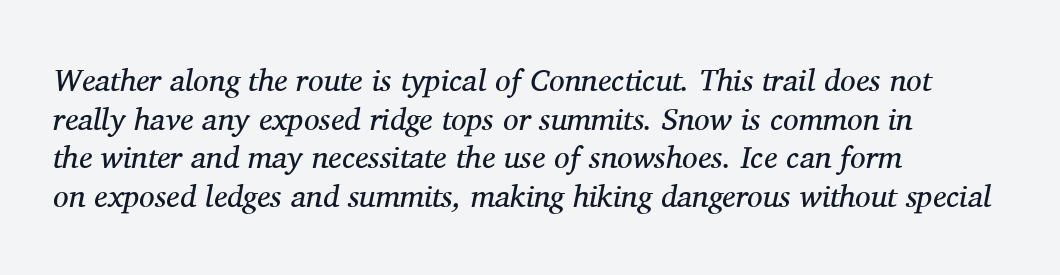
Q: Is the text bold? A: No.
Q: Is the text italic (slanted)? A: Yes, it leans right by about 11 degrees.
Q: Is the typeface a serif or a sans-serif typeface? A: Serif.
Q: Is the text underlined? A: No.
Q: How is the paragraph aligned? A: Left-aligned.
Q: Is the spacing between letters normal or unusually wide? A: Normal.
Q: Is the spacing between lines tight, normal or loose? A: Normal.
Q: Width (condensed, normal, or wide)? A: Normal.
Q: Stroke contrast? A: Medium.
Q: x-height? A: Medium.
Q: Monospaced? A: No.
